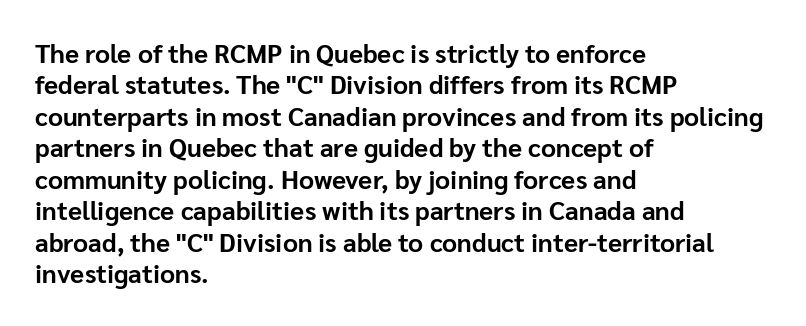
Posture: straight, roman, zero tilt. A student would call this left alignment; a typographer would say flush left, rag right. Rule under the text: the space is simply empty. Between one letter and the next there's only the usual sliver of space. Plenty of ink on the page — the face is bold.
